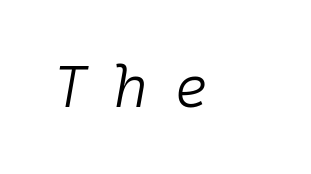
Think standard paragraph weight, or any step lighter than that. The strip under each line holds only bare page. Observe the lean: these are italic letterforms. These lines are rendered in a fixed-pitch font.
